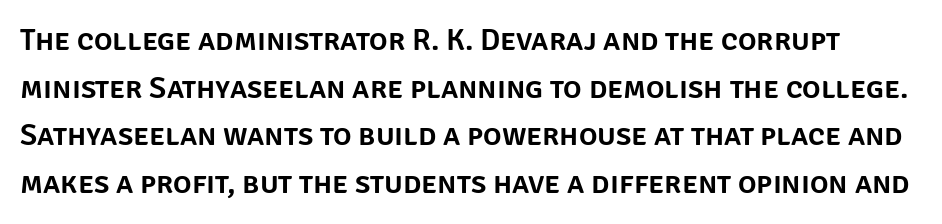
You can tell from the bare stems that sans-serif type was used. The space between consecutive lines is moderate. These lines are rendered in a variable-pitch font. The words here are not underlined.
